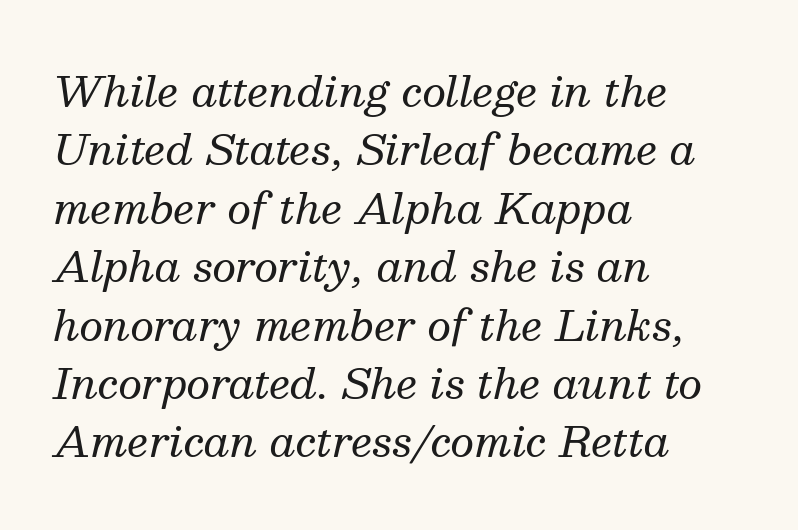
Notice how the passage keeps a crisp vertical edge on the left only. What's the leading like? Ordinary, nothing unusual. These lines are rendered in a variable-pitch font. Tracking value appears to be zero — textbook default spacing.
